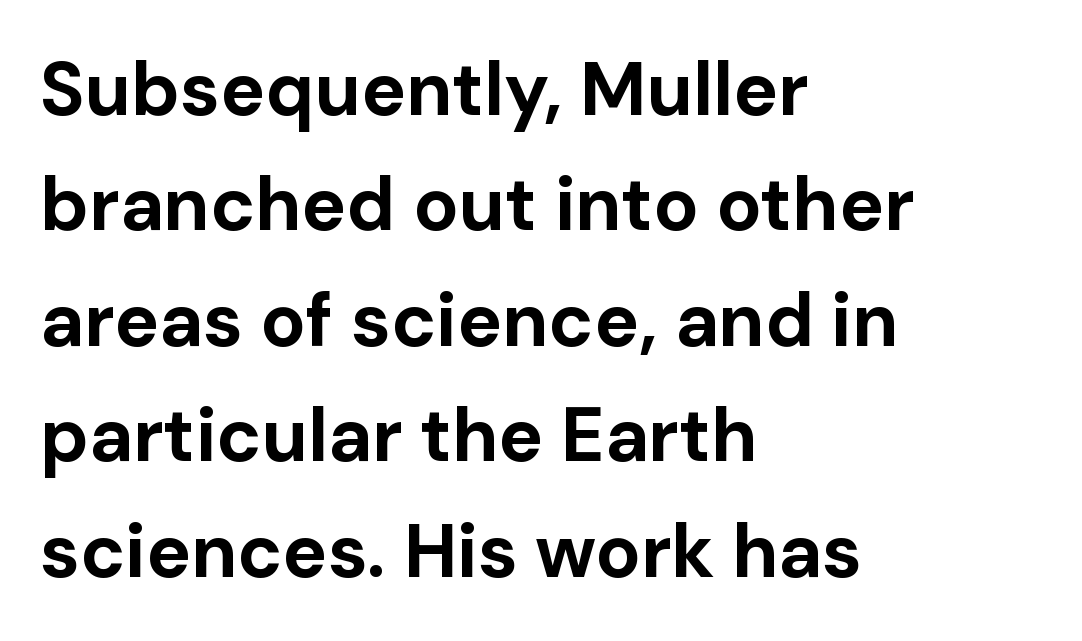
The image shows 75 px bold sans-serif type, upright; set left-aligned, normal line spacing (1.54x), normal letter spacing, not underlined; low stroke contrast and a medium x-height.
